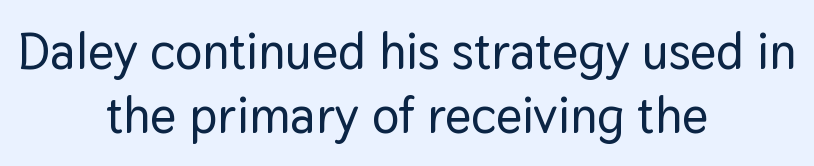
{"serif": "no", "italic": "no", "width": "normal", "stroke_contrast": "low", "x_height": "medium", "monospaced": "no", "underline": "no", "align": "center", "line_spacing": "normal", "line_spacing_ratio": 1.25, "letter_spacing": "normal", "letter_spacing_em": 0.0, "glyph_px": 51}
